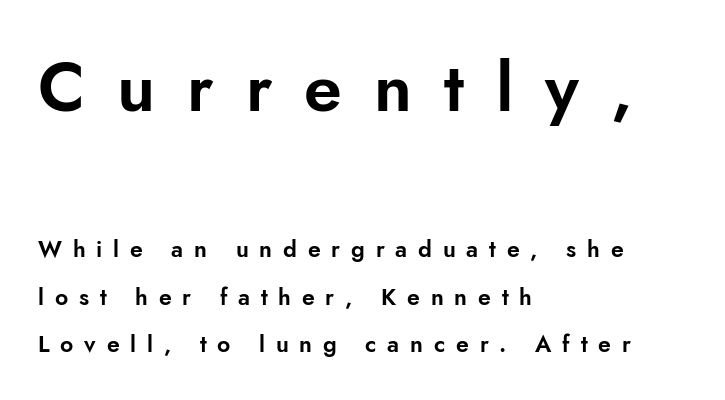
Q: Is the text italic (slanted)? A: No, it is upright.
Q: Is the typeface a serif or a sans-serif typeface? A: Sans-serif.
Q: Is the text underlined? A: No.
Q: How is the paragraph aligned? A: Left-aligned.
Q: Is the spacing between letters normal or unusually wide? A: Unusually wide.
Q: Is the spacing between lines tight, normal or loose? A: Loose.
Q: Which block of text is set in a larger size, the first (top) or the second (bottom)? A: The first (top) one.
Q: Width (condensed, normal, or wide)? A: Normal.
Q: Stroke contrast? A: Low.
Q: x-height? A: Small.
Q: Monospaced? A: No.
